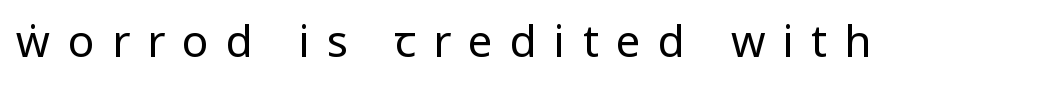
Q: Is the text bold? A: No.
Q: Is the text italic (slanted)? A: No, it is upright.
Q: Is the typeface a serif or a sans-serif typeface? A: Sans-serif.
Q: Is the text underlined? A: No.
Q: Is the spacing between letters normal or unusually wide? A: Unusually wide.
Q: Width (condensed, normal, or wide)? A: Condensed.
Q: Stroke contrast? A: Low.
Q: x-height? A: Large.
Q: Monospaced? A: No.
